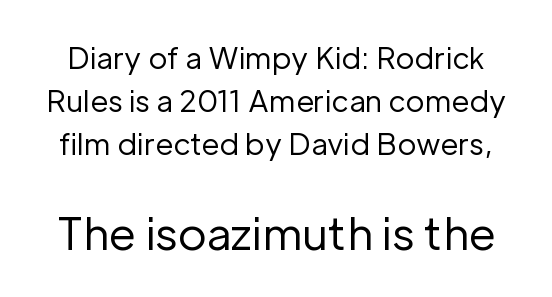
The image shows 44 px regular-weight sans-serif type, upright; set normal line spacing (1.49x), normal letter spacing, not underlined; the second (bottom) block is 1.52x larger; low stroke contrast and a medium x-height.
